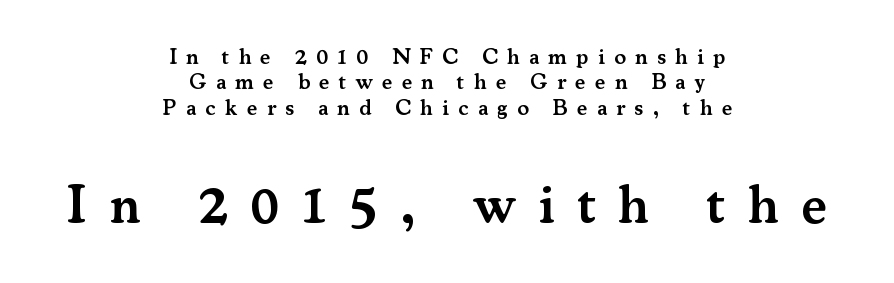
Look at the glyph heights: the lower group is clearly the bigger setting. These lines are rendered in a variable-pitch font. Only glyphs here, with clear space below each row. The letters are spread apart with noticeably loose tracking.
